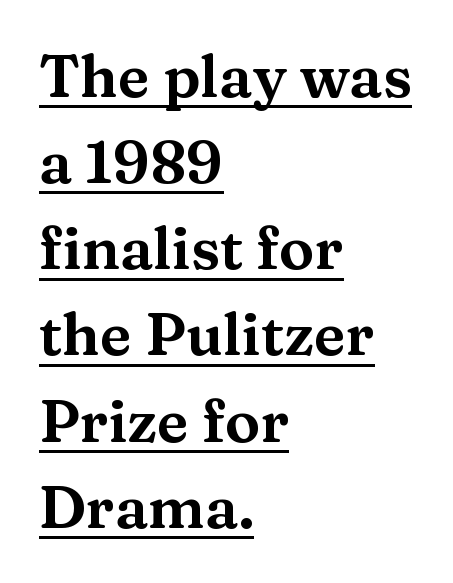
The image shows 59 px wide serif type, upright; set left-aligned, normal line spacing (1.46x), normal letter spacing, underlined; medium stroke contrast and a medium x-height.
